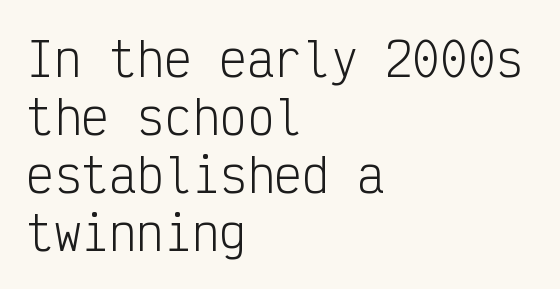
The image shows 46 px light, condensed sans-serif type, upright, monospaced; set left-aligned, normal line spacing (1.26x), normal letter spacing, not underlined; low stroke contrast and a medium x-height.
